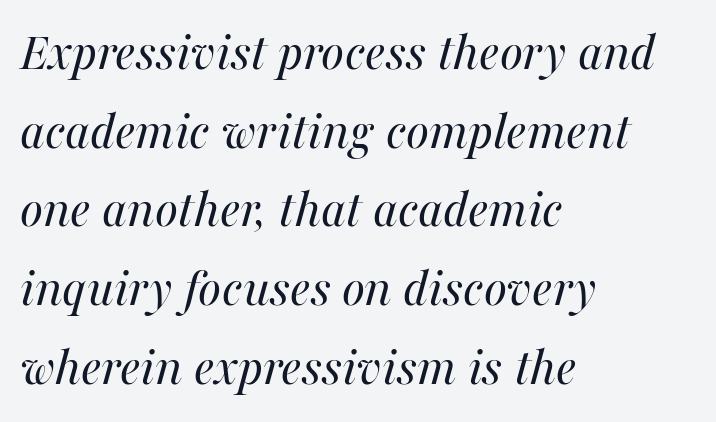
These lines keep a tight, regular rhythm from letter to letter. This sample is left-justified, so line endings fall wherever the words run out. Leading: standard. Each letter keeps its own natural width here, so spacing adapts to shape. Letters rest on an invisible, unmarked baseline. The specimen reads as italic at a glance.
